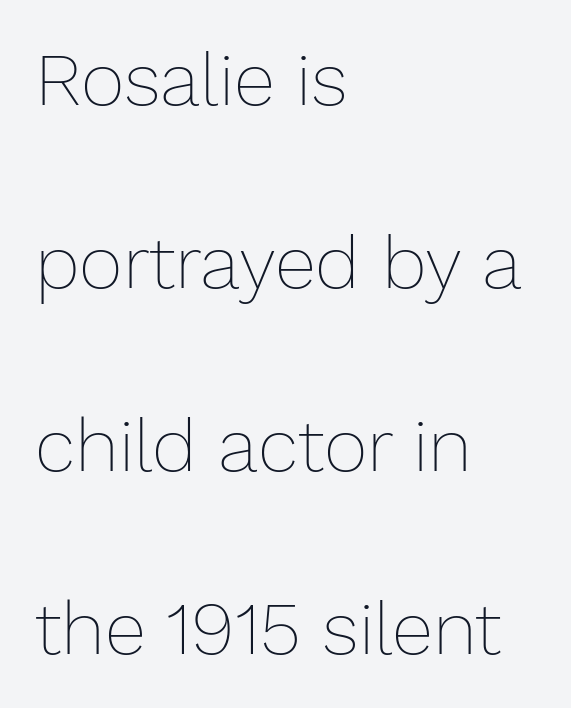
A typesetter would call this leading open, well beyond the default. A light-to-regular cut is what we see here. A classic flush-left, rag-right setting is used for this passage. No italicization has been applied; the sample stays upright. Lines of text with bare space underneath.
